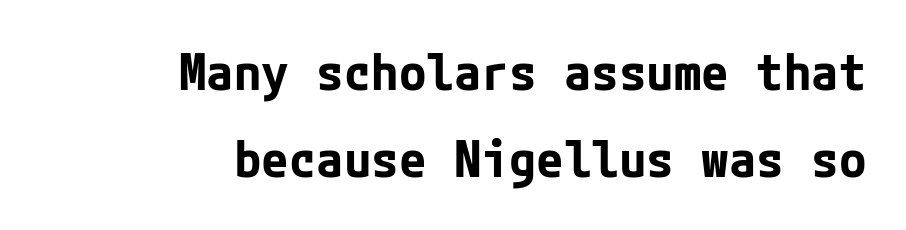
Q: Is the text bold? A: Yes.
Q: Is the text italic (slanted)? A: No, it is upright.
Q: Is the typeface a serif or a sans-serif typeface? A: Sans-serif.
Q: Is the text underlined? A: No.
Q: How is the paragraph aligned? A: Right-aligned.
Q: Is the spacing between letters normal or unusually wide? A: Normal.
Q: Width (condensed, normal, or wide)? A: Normal.
Q: Stroke contrast? A: Low.
Q: x-height? A: Medium.
